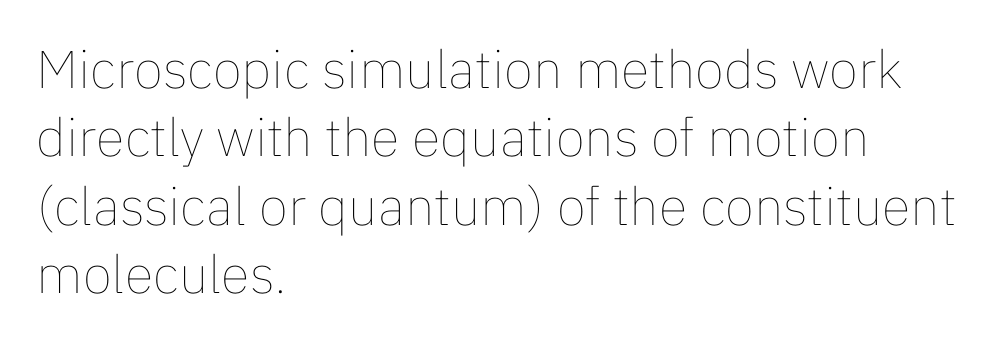
The image shows 53 px thin type, upright; set left-aligned, normal line spacing (1.29x), normal letter spacing, not underlined; low stroke contrast and a medium x-height.
